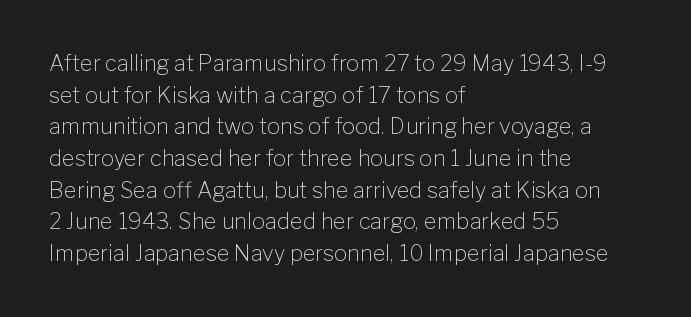
{"italic": "no", "bold": "no", "underline": "no", "align": "left", "line_spacing": "normal", "line_spacing_ratio": 1.44, "letter_spacing": "normal", "letter_spacing_em": 0.0, "glyph_px": 22}
